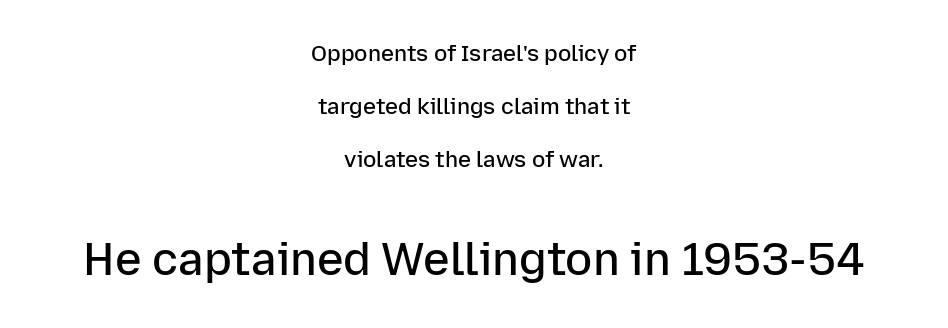
The horizontal fit of the characters is conventional and even. Posture: vertical. The font family rendered here belongs to the sans-serif group. Alignment: centered. The string is rendered with underlining switched off. Compared with typical paragraphs, the rows here are farther apart.
